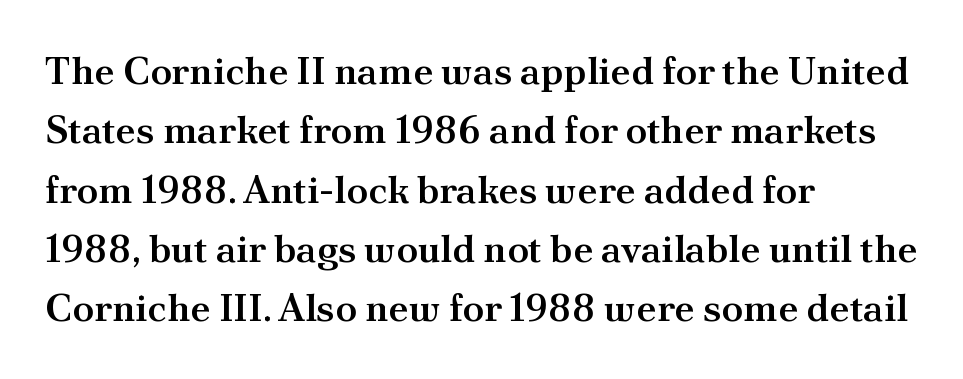
The vertical gap from one line to the next is medium. Think of a printed novel: that variable character pitch is what you see here. Strokes here are thickened, but only to semibold level. Quick note: underline off.
